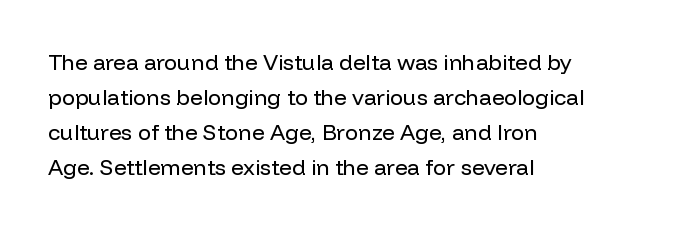
Every stem runs plumb, perpendicular to the baseline. Ink coverage per letter is moderate at most. Does extra space separate the letters? No, they use regular spacing. Line starts are locked; line ends wander. If you measured baseline to baseline, you'd find a middling distance.
